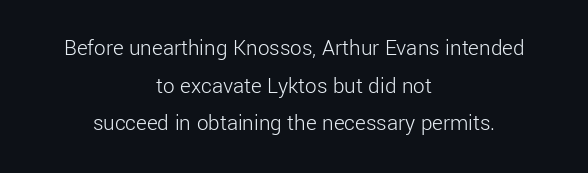
Q: Is the text bold? A: No.
Q: Is the text italic (slanted)? A: No, it is upright.
Q: Is the text underlined? A: No.
Q: How is the paragraph aligned? A: Centered.
Q: Is the spacing between letters normal or unusually wide? A: Normal.
Q: Is the spacing between lines tight, normal or loose? A: Normal.
